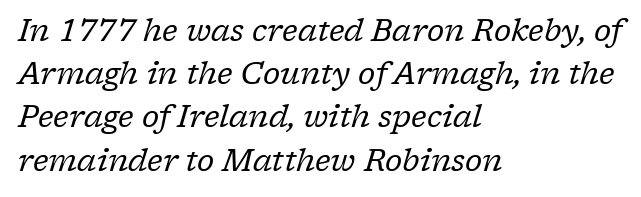
Q: Is the text bold? A: No.
Q: Is the text italic (slanted)? A: Yes, it leans right by about 17 degrees.
Q: Is the typeface a serif or a sans-serif typeface? A: Serif.
Q: Is the text underlined? A: No.
Q: How is the paragraph aligned? A: Left-aligned.
Q: Is the spacing between letters normal or unusually wide? A: Normal.
Q: Is the spacing between lines tight, normal or loose? A: Normal.
Q: Width (condensed, normal, or wide)? A: Normal.
Q: Stroke contrast? A: Low.
Q: x-height? A: Medium.
Q: Monospaced? A: No.
